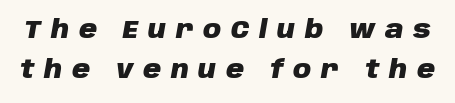
Substantial extra tracking has been applied to these lines. The string is rendered with underlining switched off. The line-height multiplier appears to be the usual default. Plenty of ink on the page — the face is bold. Emphasis-style slanted type is in use.
